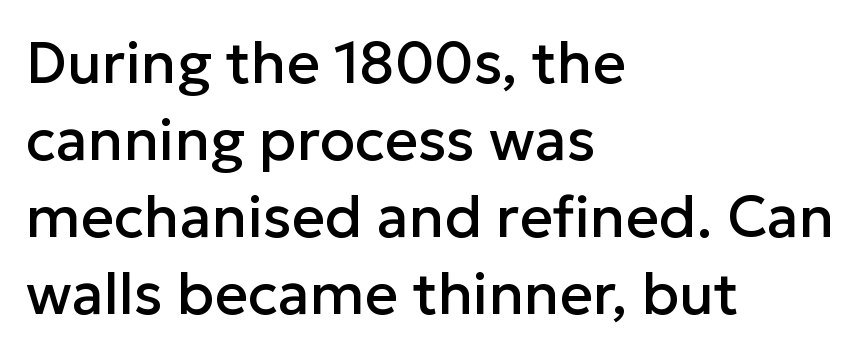
Q: Is the text italic (slanted)? A: No, it is upright.
Q: Is the typeface a serif or a sans-serif typeface? A: Sans-serif.
Q: Is the text underlined? A: No.
Q: How is the paragraph aligned? A: Left-aligned.
Q: Is the spacing between letters normal or unusually wide? A: Normal.
Q: Is the spacing between lines tight, normal or loose? A: Normal.
Q: Width (condensed, normal, or wide)? A: Normal.
Q: Stroke contrast? A: Low.
Q: x-height? A: Medium.
Q: Monospaced? A: No.
